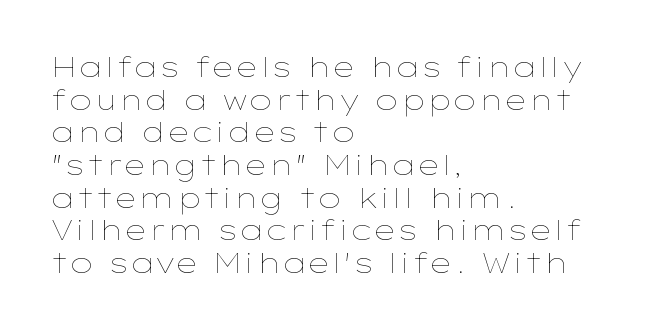
The image shows 27 px text type, upright; set left-aligned, line spacing 1.21x, normal letter spacing, not underlined.
